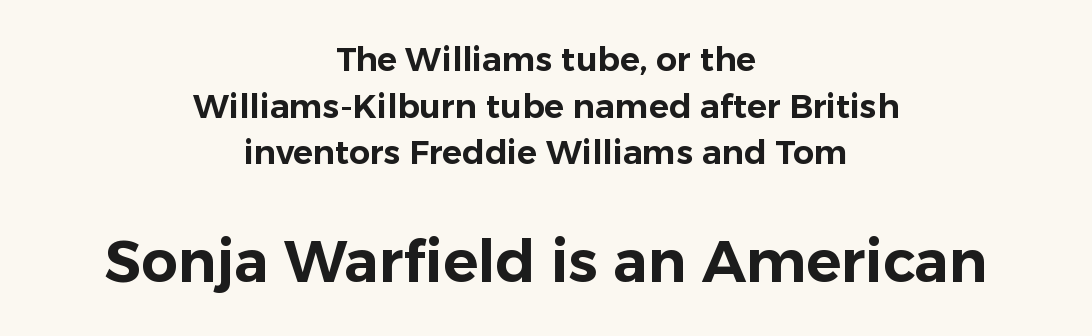
The image shows 58 px sans-serif type, upright; set centered, normal line spacing (1.41x), normal letter spacing, not underlined; the second (bottom) block is 1.76x larger; low stroke contrast and a medium x-height.
